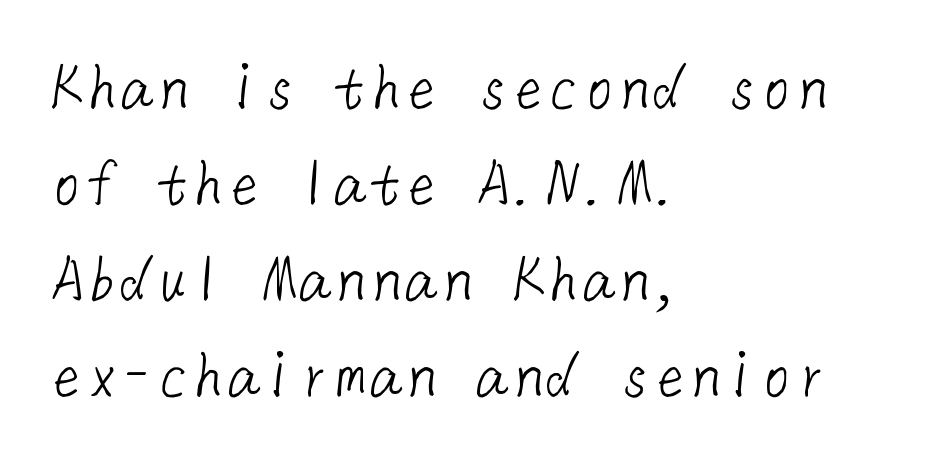
Q: Is the text bold? A: No.
Q: Is the typeface a serif or a sans-serif typeface? A: Sans-serif.
Q: Is the text underlined? A: No.
Q: How is the paragraph aligned? A: Left-aligned.
Q: Is the spacing between letters normal or unusually wide? A: Normal.
Q: Is the spacing between lines tight, normal or loose? A: Normal.
Q: Width (condensed, normal, or wide)? A: Normal.
Q: Stroke contrast? A: Low.
Q: x-height? A: Medium.
